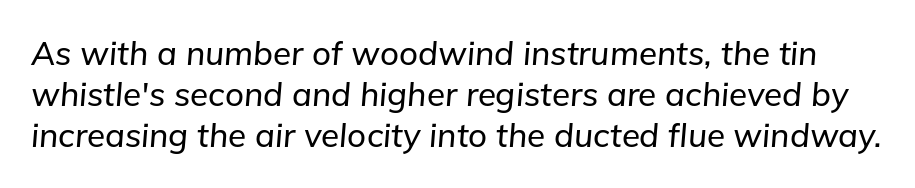
The image shows 33 px text type, italic (leaning right); set normal line spacing (1.25x), normal letter spacing, not underlined; low stroke contrast and a medium x-height.
